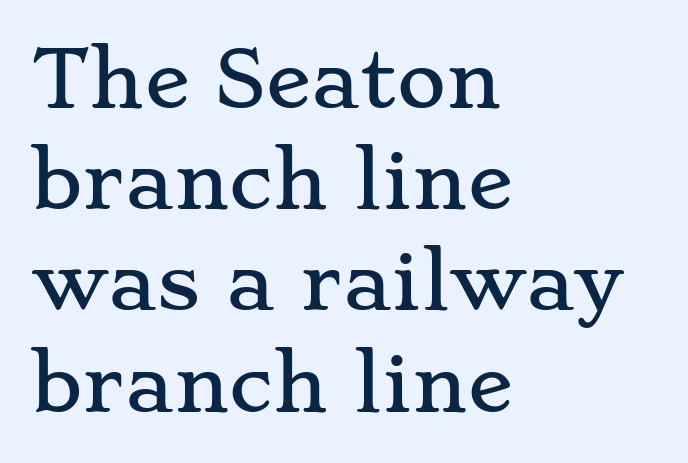
{"serif": "yes", "italic": "no", "width": "wide", "stroke_contrast": "low", "x_height": "small", "monospaced": "no", "underline": "no", "align": "left", "line_spacing": "normal", "line_spacing_ratio": 1.35, "letter_spacing": "normal", "letter_spacing_em": 0.0, "glyph_px": 75}
